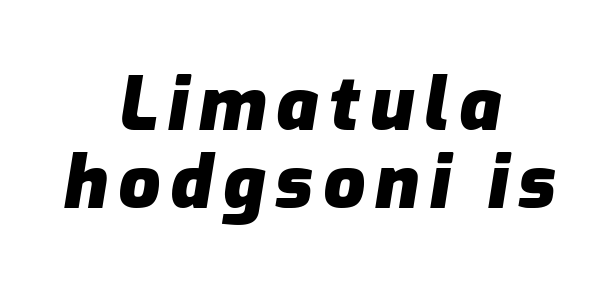
Q: Is the text bold? A: Yes.
Q: Is the text italic (slanted)? A: Yes, it leans right by about 9 degrees.
Q: Is the text underlined? A: No.
Q: How is the paragraph aligned? A: Centered.
Q: Is the spacing between lines tight, normal or loose? A: Tight.
Q: Width (condensed, normal, or wide)? A: Normal.
Q: Stroke contrast? A: Low.
Q: x-height? A: Medium.
Q: Monospaced? A: No.
